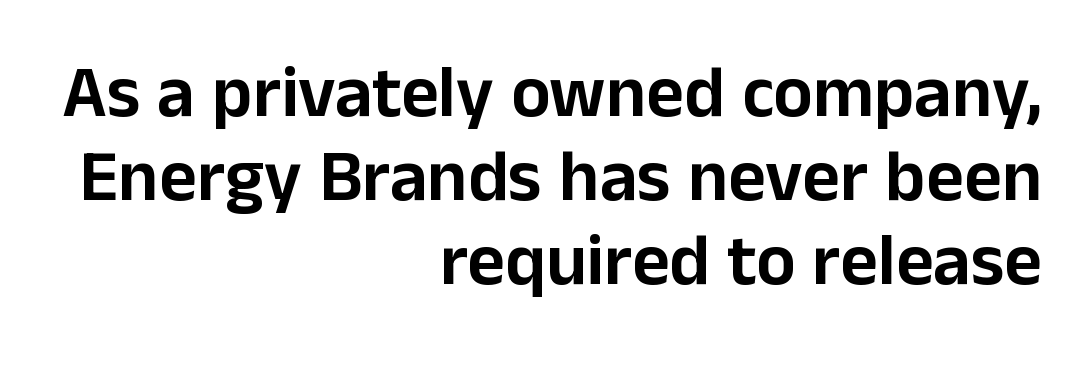
{"serif": "no", "italic": "no", "width": "normal", "stroke_contrast": "low", "x_height": "medium", "monospaced": "no", "underline": "no", "align": "right", "line_spacing": "tight", "line_spacing_ratio": 1.15, "letter_spacing": "normal", "letter_spacing_em": 0.0, "glyph_px": 73}
